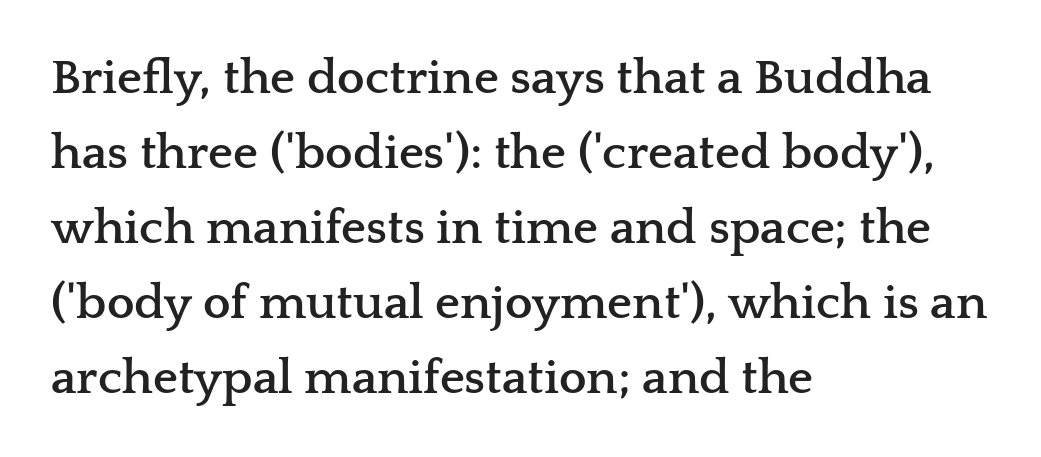
{"serif": "yes", "italic": "no", "bold": "yes", "weight": "semibold", "width": "wide", "stroke_contrast": "low", "x_height": "medium", "monospaced": "no", "underline": "no", "align": "left", "line_spacing": "normal", "line_spacing_ratio": 1.53, "letter_spacing": "normal", "letter_spacing_em": 0.0, "glyph_px": 49}
